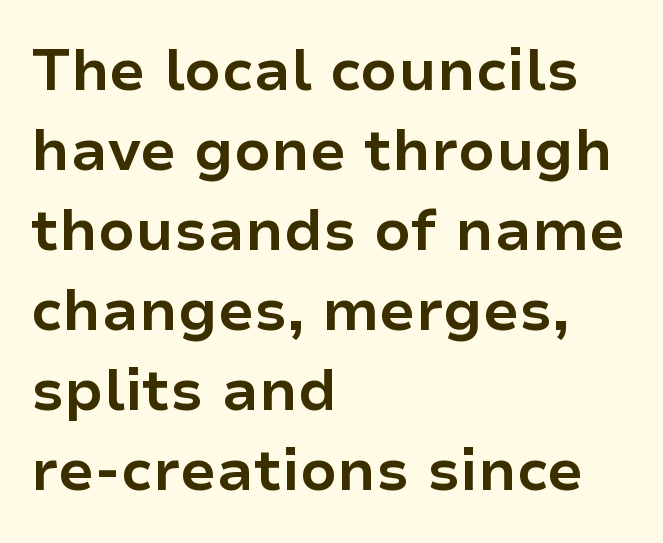
Q: Is the text bold? A: Yes.
Q: Is the text italic (slanted)? A: No, it is upright.
Q: Is the typeface a serif or a sans-serif typeface? A: Sans-serif.
Q: Is the text underlined? A: No.
Q: How is the paragraph aligned? A: Left-aligned.
Q: Is the spacing between letters normal or unusually wide? A: Normal.
Q: Is the spacing between lines tight, normal or loose? A: Normal.
Q: Width (condensed, normal, or wide)? A: Normal.
Q: Stroke contrast? A: Low.
Q: x-height? A: Medium.
Q: Monospaced? A: No.
